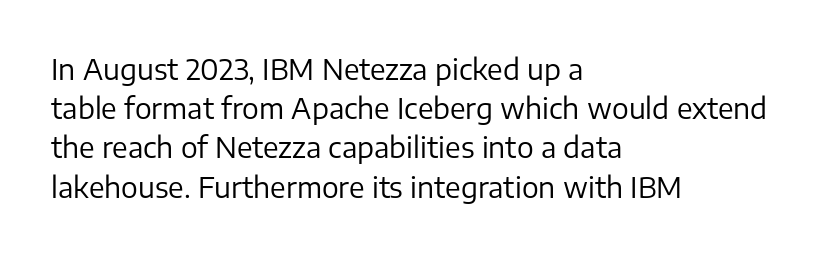
The image shows 28 px regular-weight sans-serif type, upright; set left-aligned, normal line spacing (1.4x), normal letter spacing, not underlined; low stroke contrast and a medium x-height.
